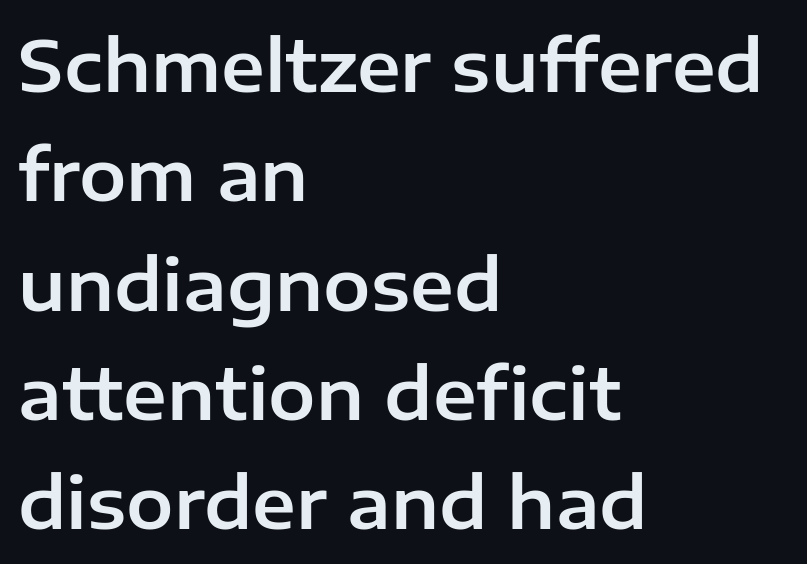
The image shows 71 px sans-serif type, upright; set left-aligned, normal line spacing (1.54x), normal letter spacing, not underlined; low stroke contrast and a medium x-height.
